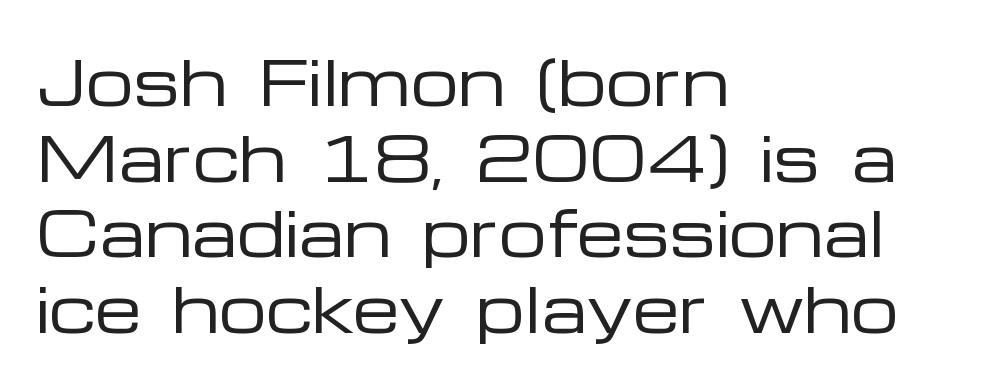
Which margin do the lines hug? The left one — the right edge is uneven. Each new line begins a customary step beneath the previous one. The letters advance in unequal steps, a hallmark of proportional type. The type family on display is of the sans-serif kind. You could call the tracking neutral — neither tight nor loose. The zone under the glyphs is completely vacant.
